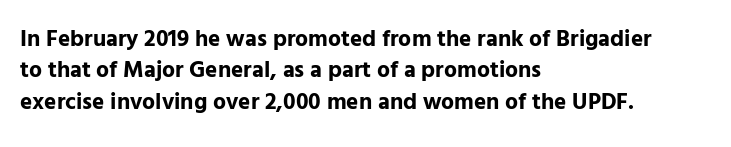
Q: Is the text bold? A: Yes.
Q: Is the text italic (slanted)? A: No, it is upright.
Q: Is the text underlined? A: No.
Q: How is the paragraph aligned? A: Left-aligned.
Q: Is the spacing between letters normal or unusually wide? A: Normal.
Q: Is the spacing between lines tight, normal or loose? A: Normal.
